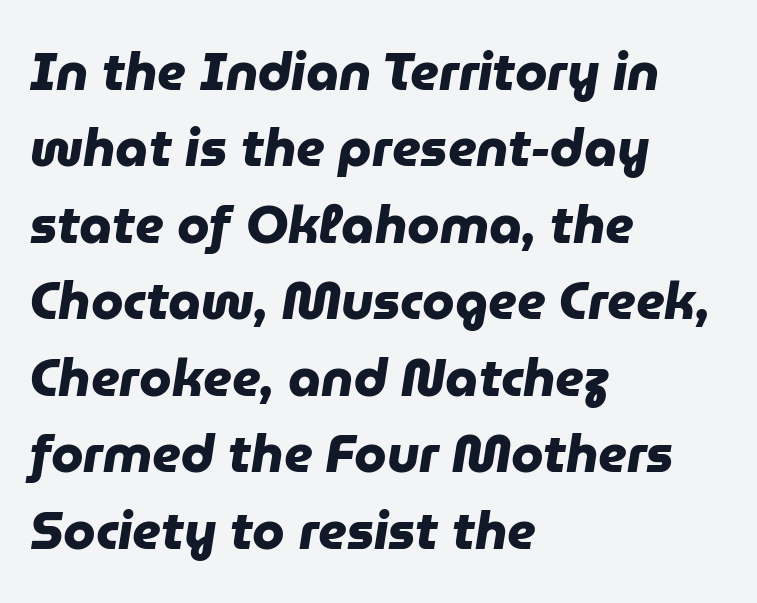
Q: Is the text bold? A: Yes.
Q: Is the typeface a serif or a sans-serif typeface? A: Sans-serif.
Q: Is the text underlined? A: No.
Q: How is the paragraph aligned? A: Left-aligned.
Q: Is the spacing between letters normal or unusually wide? A: Normal.
Q: Is the spacing between lines tight, normal or loose? A: Normal.
Q: Width (condensed, normal, or wide)? A: Normal.
Q: Stroke contrast? A: Low.
Q: x-height? A: Medium.
Q: Monospaced? A: No.
